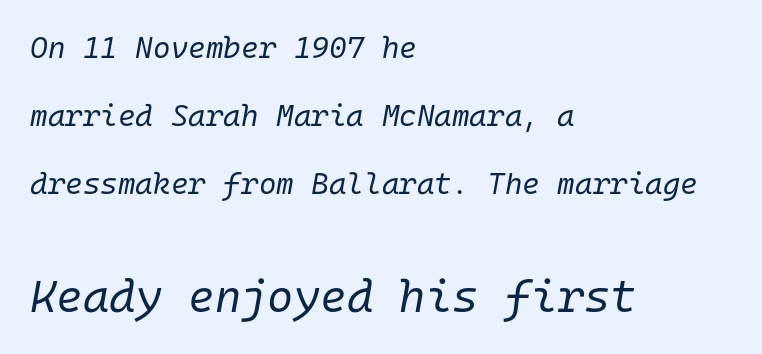
Q: Is the text bold? A: No.
Q: Is the text italic (slanted)? A: Yes, it leans right by about 10 degrees.
Q: Is the text underlined? A: No.
Q: How is the paragraph aligned? A: Left-aligned.
Q: Is the spacing between letters normal or unusually wide? A: Normal.
Q: Is the spacing between lines tight, normal or loose? A: Loose.
Q: Which block of text is set in a larger size, the first (top) or the second (bottom)? A: The second (bottom) one.
Q: Width (condensed, normal, or wide)? A: Normal.
Q: Stroke contrast? A: Low.
Q: x-height? A: Medium.
Q: Monospaced? A: Yes.
